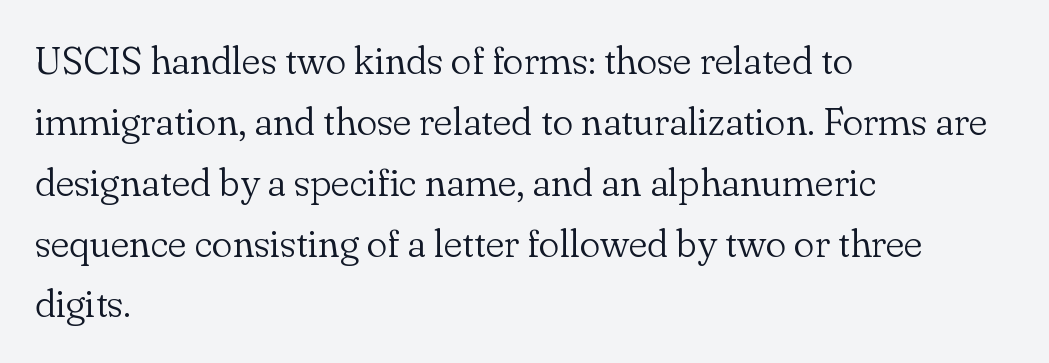
The image shows 39 px light serif type, upright; set left-aligned, normal line spacing (1.56x), normal letter spacing, not underlined; low stroke contrast and a small x-height.
